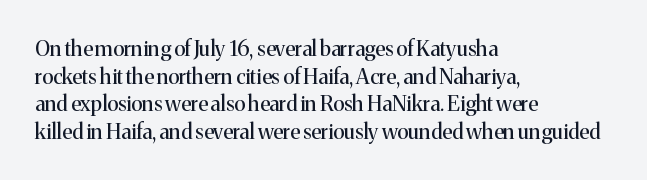
Q: Is the text bold? A: No.
Q: Is the text italic (slanted)? A: No, it is upright.
Q: Is the text underlined? A: No.
Q: How is the paragraph aligned? A: Left-aligned.
Q: Is the spacing between letters normal or unusually wide? A: Normal.
Q: Is the spacing between lines tight, normal or loose? A: Normal.
